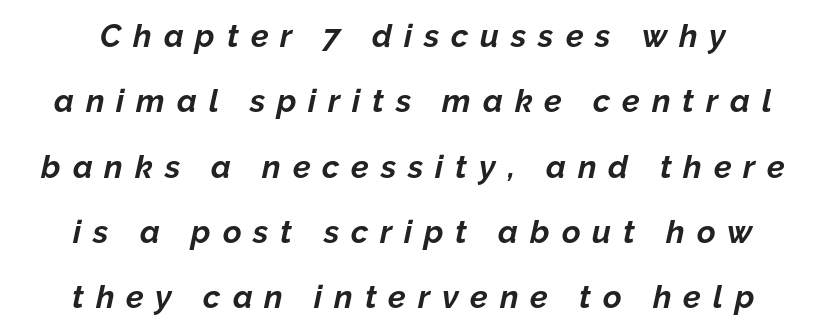
Q: Is the text bold? A: Yes.
Q: Is the text italic (slanted)? A: Yes, it leans right by about 12 degrees.
Q: Is the text underlined? A: No.
Q: Is the spacing between letters normal or unusually wide? A: Unusually wide.
Q: Is the spacing between lines tight, normal or loose? A: Loose.
Q: Width (condensed, normal, or wide)? A: Normal.
Q: Stroke contrast? A: Low.
Q: x-height? A: Medium.
Q: Monospaced? A: No.
